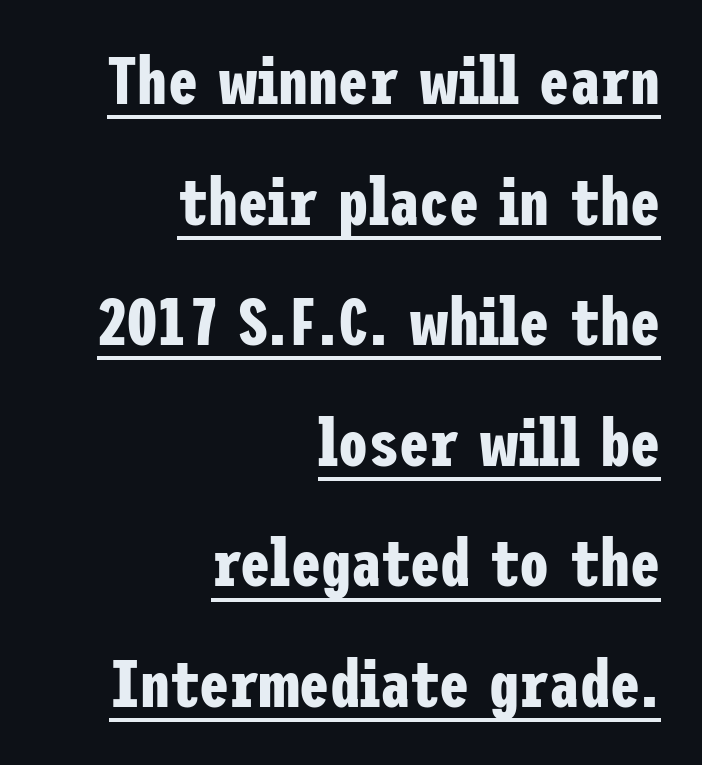
The image shows 67 px bold, condensed sans-serif type, upright; set right-aligned, line spacing 1.8x, normal letter spacing, underlined; low stroke contrast and a medium x-height.
